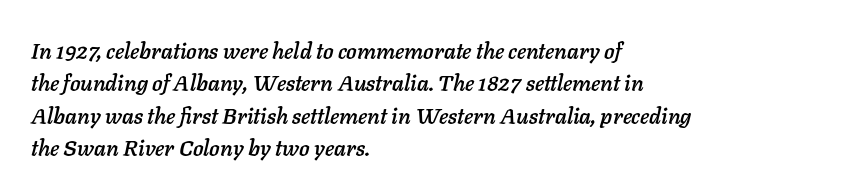
Has an underline been added? It has not. The passage shown stacks its lines at a standard gap. These lines were composed using italics. The type is set solid horizontally, with unmodified tracking. The rendering anchors every line to the left-hand side.
